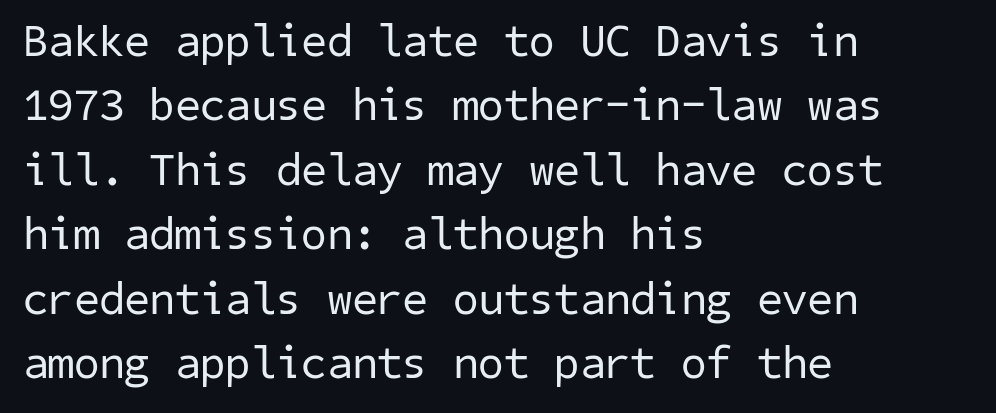
{"serif": "no", "bold": "no", "weight": "regular", "width": "normal", "stroke_contrast": "low", "x_height": "medium", "underline": "no", "align": "left", "line_spacing": "normal", "line_spacing_ratio": 1.4, "letter_spacing": "normal", "letter_spacing_em": 0.0, "glyph_px": 46}
